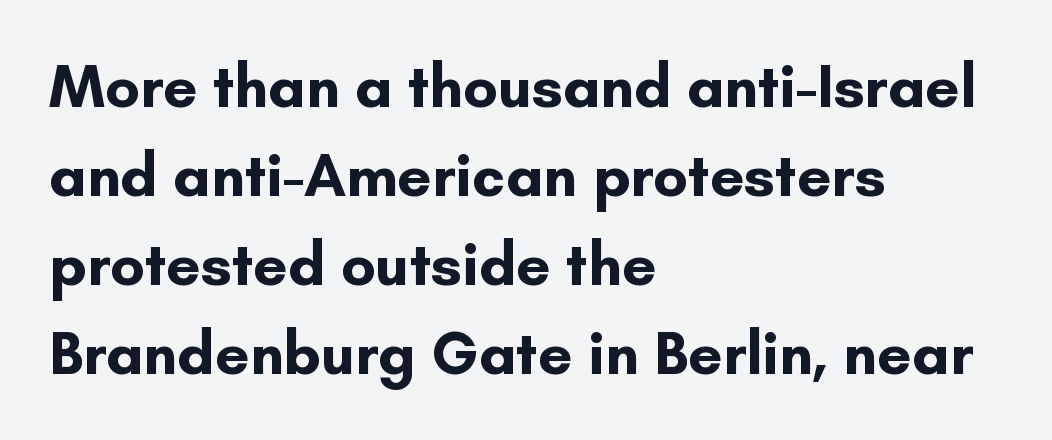
Think of a printed novel: that variable character pitch is what you see here. Successive baselines arrive at the customary interval. Glyph-to-glyph distance matches everyday printed text. Summary of weight: heavy, a full bold.
